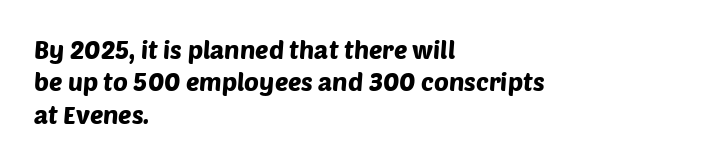
{"underline": "no", "align": "left", "line_spacing": "normal", "line_spacing_ratio": 1.3, "letter_spacing": "normal", "letter_spacing_em": 0.0, "glyph_px": 25}
